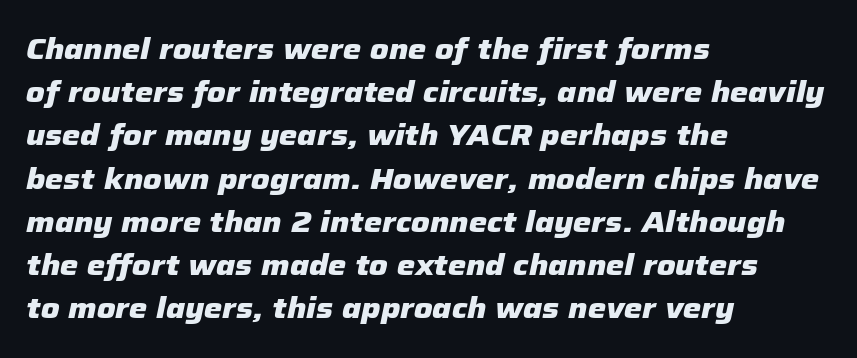
Students, observe: this is what conventionally led text looks like. Note the varied advance widths — an 'i' is clearly narrower than an 'm'. The lines in this sample share a left origin and differ only in where they stop. Set as a true bold cut, around the 700 mark. Check under the words: just untouched page. The line texture is even and compact thanks to regular tracking.
